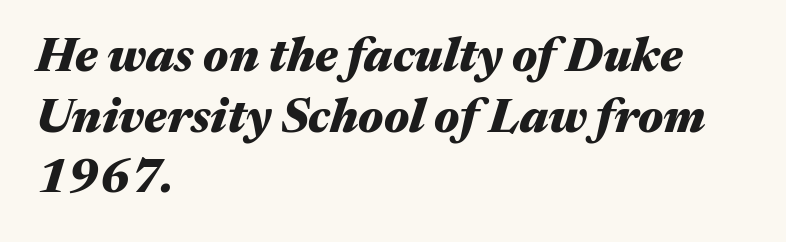
Q: Is the text bold? A: Yes.
Q: Is the text italic (slanted)? A: Yes, it leans right by about 17 degrees.
Q: Is the text underlined? A: No.
Q: How is the paragraph aligned? A: Left-aligned.
Q: Is the spacing between letters normal or unusually wide? A: Normal.
Q: Is the spacing between lines tight, normal or loose? A: Normal.
Q: Width (condensed, normal, or wide)? A: Wide.
Q: Stroke contrast? A: Medium.
Q: x-height? A: Medium.
Q: Monospaced? A: No.
